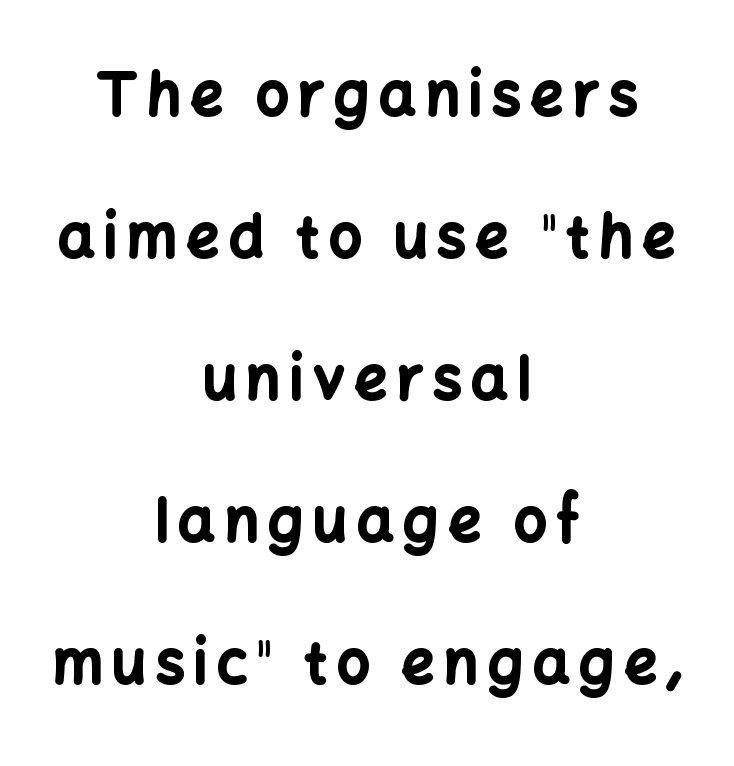
The image shows 58 px bold sans-serif type, upright; set centered, loose line spacing (2.45x), not underlined; low stroke contrast and a medium x-height.
